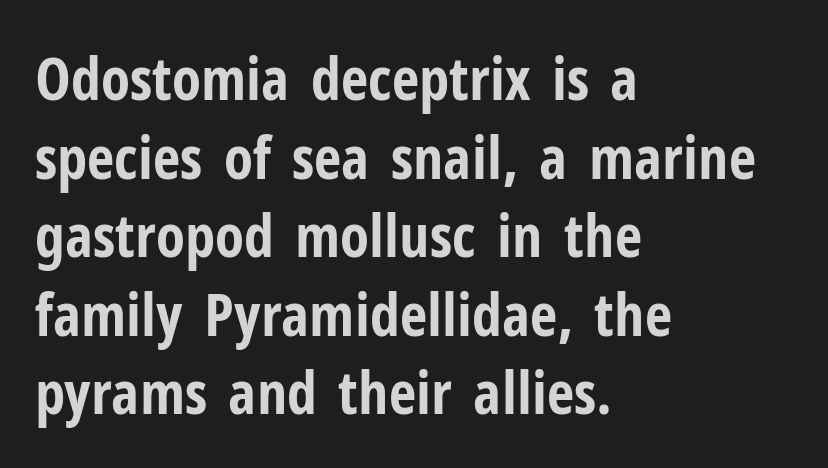
{"serif": "no", "italic": "no", "bold": "yes", "weight": "bold", "width": "condensed", "stroke_contrast": "low", "x_height": "medium", "monospaced": "no", "underline": "no", "align": "left", "line_spacing": "normal", "line_spacing_ratio": 1.31, "letter_spacing": "normal", "letter_spacing_em": 0.0, "glyph_px": 60}
